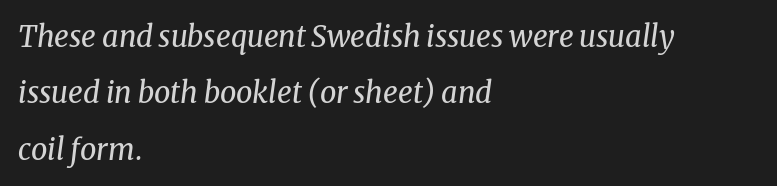
The image shows 29 px regular-weight serif type, italic (leaning right); set left-aligned, loose line spacing (1.94x), normal letter spacing, not underlined; medium stroke contrast and a medium x-height.
